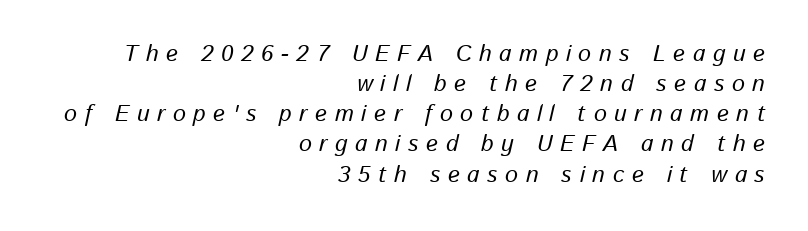
The ragged edge is on the left, which tells us the setting is flush right. Regarding leading, the lines here are spaced in the standard way. Words float on clear page, feet unadorned. Characters follow at a spacing far wider than the type designer built in. Style check: oblique.
